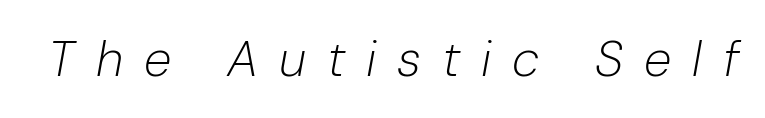
Q: Is the text bold? A: No.
Q: Is the text italic (slanted)? A: Yes, it leans right by about 10 degrees.
Q: Is the text underlined? A: No.
Q: Is the spacing between letters normal or unusually wide? A: Unusually wide.
Q: Width (condensed, normal, or wide)? A: Normal.
Q: Stroke contrast? A: Low.
Q: x-height? A: Medium.
Q: Monospaced? A: No.
